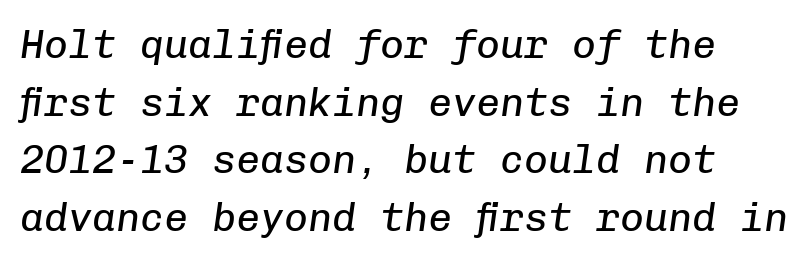
The image shows 40 px regular-weight type, italic (leaning right), monospaced; set normal line spacing (1.44x), normal letter spacing, not underlined; low stroke contrast and a medium x-height.
